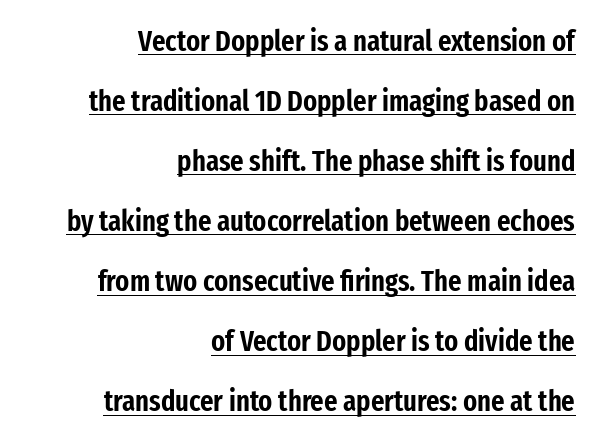
The image shows 29 px condensed sans-serif type, upright; set right-aligned, loose line spacing (2.07x), normal letter spacing, underlined; low stroke contrast and a medium x-height.
